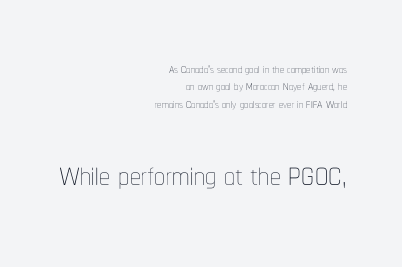
Q: Is the text bold? A: No.
Q: Is the text italic (slanted)? A: No, it is upright.
Q: Is the text underlined? A: No.
Q: How is the paragraph aligned? A: Right-aligned.
Q: Is the spacing between letters normal or unusually wide? A: Normal.
Q: Is the spacing between lines tight, normal or loose? A: Tight.
Q: Which block of text is set in a larger size, the first (top) or the second (bottom)? A: The second (bottom) one.
Q: Width (condensed, normal, or wide)? A: Condensed.
Q: Stroke contrast? A: Low.
Q: x-height? A: Medium.
Q: Monospaced? A: No.
